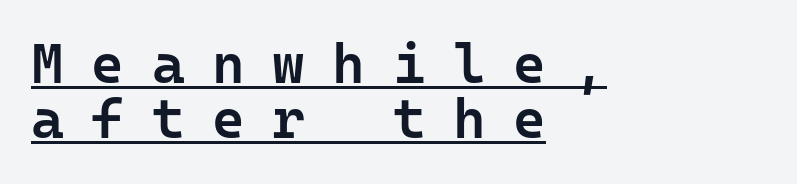
Q: Is the text bold? A: Semi-bold.
Q: Is the text italic (slanted)? A: No, it is upright.
Q: Is the typeface a serif or a sans-serif typeface? A: Sans-serif.
Q: Is the text underlined? A: Yes.
Q: How is the paragraph aligned? A: Left-aligned.
Q: Is the spacing between letters normal or unusually wide? A: Unusually wide.
Q: Is the spacing between lines tight, normal or loose? A: Tight.
Q: Width (condensed, normal, or wide)? A: Normal.
Q: Stroke contrast? A: Low.
Q: x-height? A: Medium.
Q: Monospaced? A: Yes.
